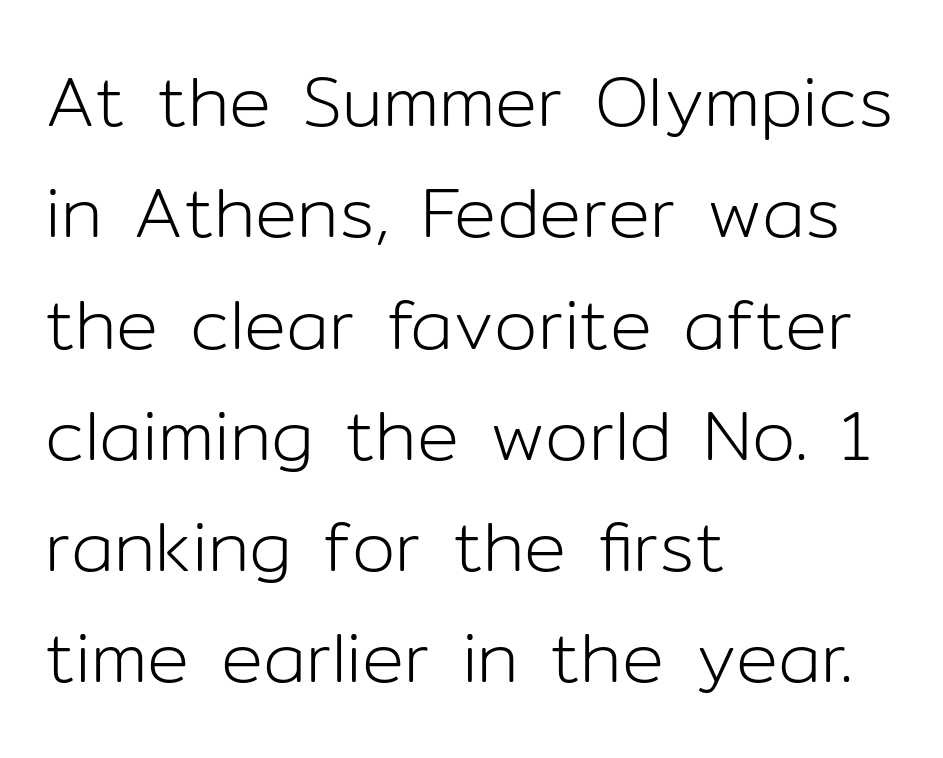
{"serif": "no", "italic": "no", "bold": "no", "weight": "light", "width": "normal", "stroke_contrast": "low", "x_height": "medium", "monospaced": "no", "underline": "no", "align": "left", "line_spacing": "normal", "line_spacing_ratio": 1.59, "letter_spacing": "normal", "letter_spacing_em": 0.0, "glyph_px": 70}
